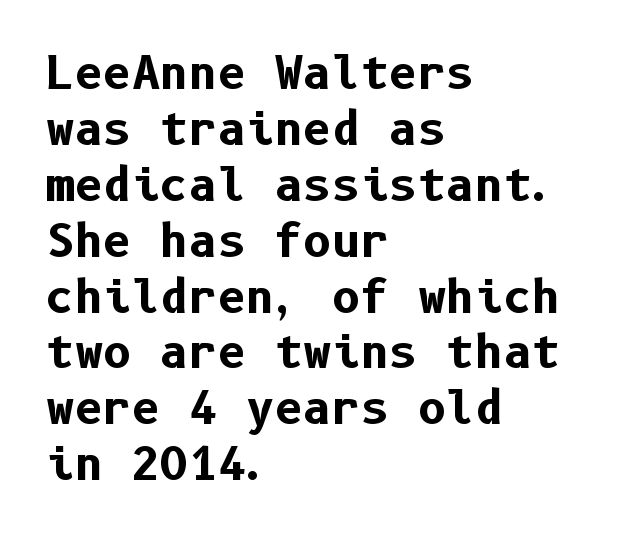
The image shows 44 px bold sans-serif type, upright; set left-aligned, normal line spacing (1.27x), normal letter spacing, not underlined; low stroke contrast and a medium x-height.
